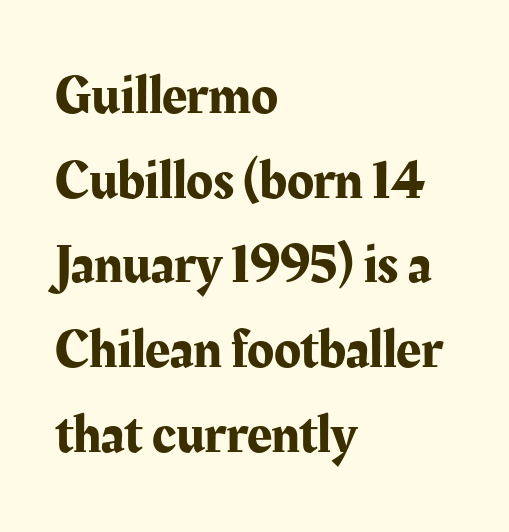
The image shows 55 px serif type, upright; set left-aligned, normal line spacing (1.54x), normal letter spacing, not underlined; medium stroke contrast and a medium x-height.
